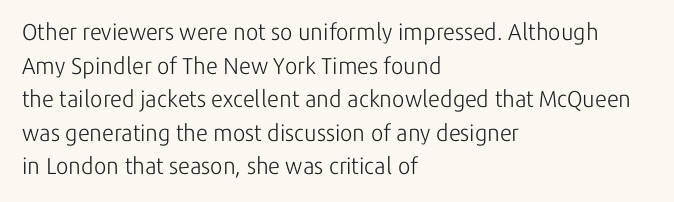
What stands out about the letter spacing? Nothing — it is the standard amount. Type without underlining. You can tell it's not italic because the verticals are truly vertical. Is there much room between lines? A standard amount, neither cramped nor airy.
